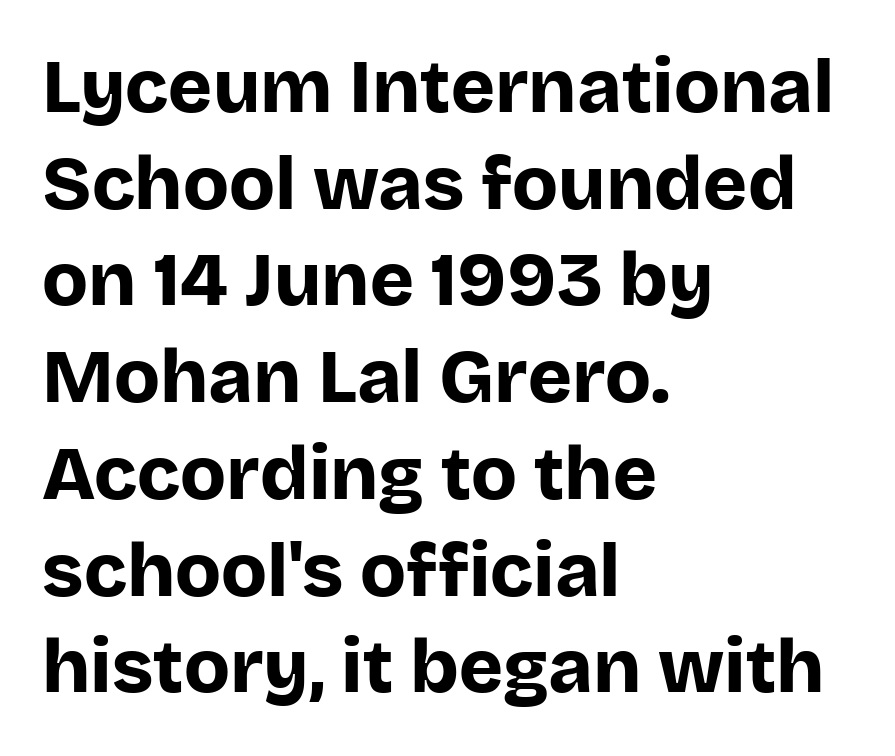
A typesetter would label this face a sans. Does the lettering tilt? It doesn't — this is upright. A bare baseline throughout the passage. Spacing between characters is what you'd get straight out of the box.
